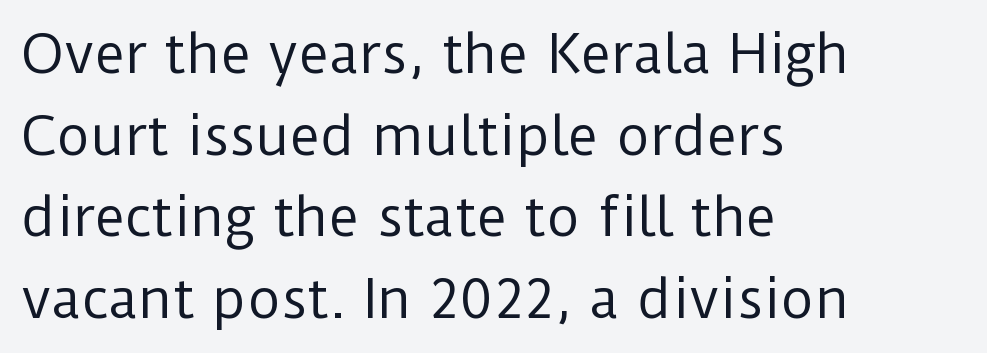
The image shows 52 px regular-weight sans-serif type, upright; set left-aligned, normal line spacing (1.57x), normal letter spacing, not underlined; low stroke contrast and a medium x-height.
